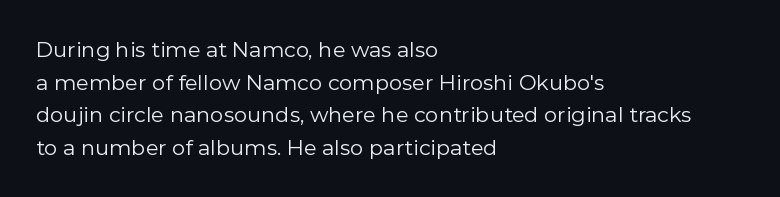
The axis of the letterforms is exactly vertical. Here the glyphs are tracked normally, forming tight word shapes. Descenders hang freely into open space. Line beginnings align vertically; line endings do not. The rows are spaced the way most documents space them.
